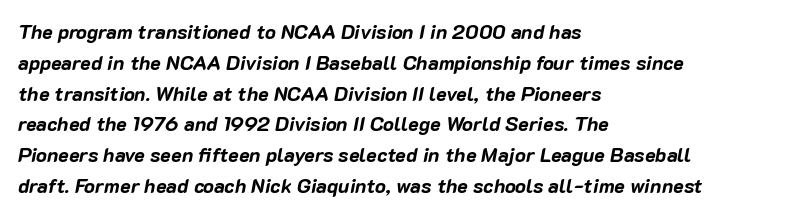
Look at the tracking — it's just the regular setting, nothing added. The strokes are fattened all the way to bold. Would a proofreader flag this as italicized? Yes. The paragraph shown leans on its left margin.
